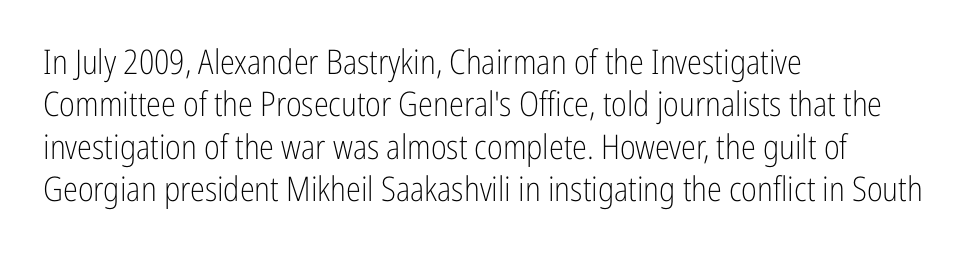
Q: Is the text bold? A: No.
Q: Is the text italic (slanted)? A: No, it is upright.
Q: Is the typeface a serif or a sans-serif typeface? A: Sans-serif.
Q: Is the text underlined? A: No.
Q: How is the paragraph aligned? A: Left-aligned.
Q: Is the spacing between letters normal or unusually wide? A: Normal.
Q: Is the spacing between lines tight, normal or loose? A: Normal.
Q: Width (condensed, normal, or wide)? A: Condensed.
Q: Stroke contrast? A: Low.
Q: x-height? A: Medium.
Q: Monospaced? A: No.
